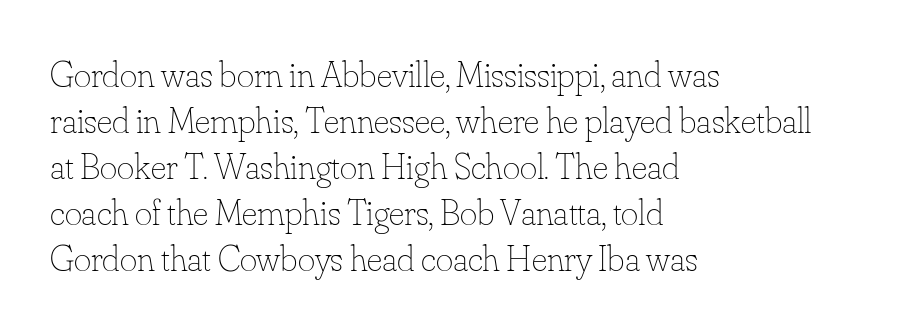
Q: Is the text bold? A: No.
Q: Is the text italic (slanted)? A: No, it is upright.
Q: Is the text underlined? A: No.
Q: How is the paragraph aligned? A: Left-aligned.
Q: Is the spacing between letters normal or unusually wide? A: Normal.
Q: Width (condensed, normal, or wide)? A: Normal.
Q: Stroke contrast? A: Low.
Q: x-height? A: Small.
Q: Monospaced? A: No.
